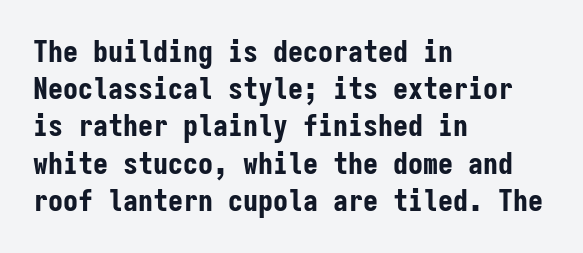
{"serif": "no", "italic": "no", "bold": "yes", "weight": "bold", "width": "condensed", "stroke_contrast": "low", "x_height": "medium", "monospaced": "yes", "underline": "no", "align": "left", "line_spacing_ratio": 1.24, "letter_spacing": "normal", "letter_spacing_em": 0.0, "glyph_px": 30}
